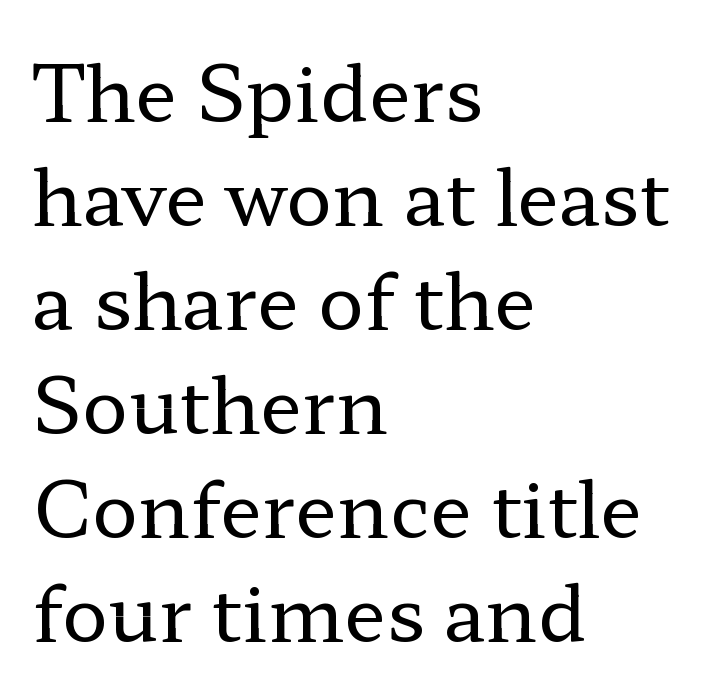
Q: Is the text bold? A: No.
Q: Is the text italic (slanted)? A: No, it is upright.
Q: Is the typeface a serif or a sans-serif typeface? A: Serif.
Q: Is the text underlined? A: No.
Q: How is the paragraph aligned? A: Left-aligned.
Q: Is the spacing between letters normal or unusually wide? A: Normal.
Q: Is the spacing between lines tight, normal or loose? A: Normal.
Q: Width (condensed, normal, or wide)? A: Wide.
Q: Stroke contrast? A: Low.
Q: x-height? A: Medium.
Q: Monospaced? A: No.
